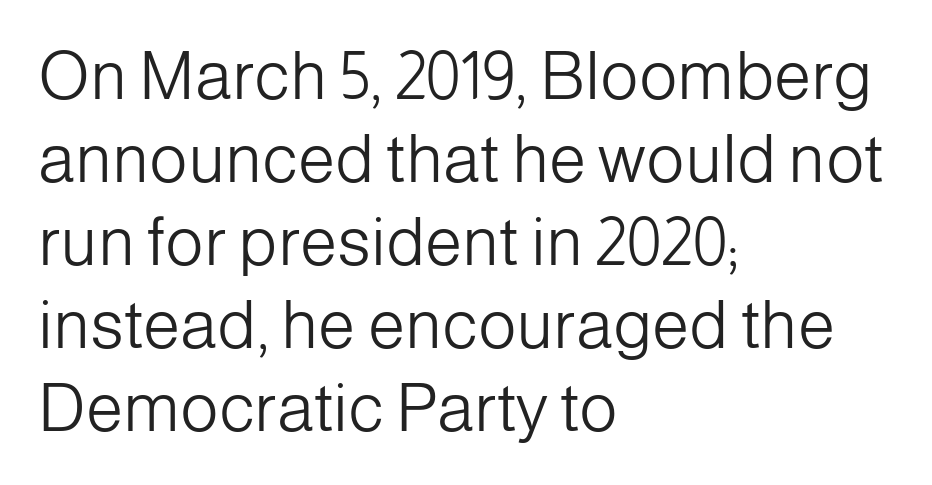
Q: Is the text bold? A: No.
Q: Is the text italic (slanted)? A: No, it is upright.
Q: Is the typeface a serif or a sans-serif typeface? A: Sans-serif.
Q: Is the text underlined? A: No.
Q: How is the paragraph aligned? A: Left-aligned.
Q: Is the spacing between letters normal or unusually wide? A: Normal.
Q: Width (condensed, normal, or wide)? A: Normal.
Q: Stroke contrast? A: Low.
Q: x-height? A: Medium.
Q: Monospaced? A: No.
